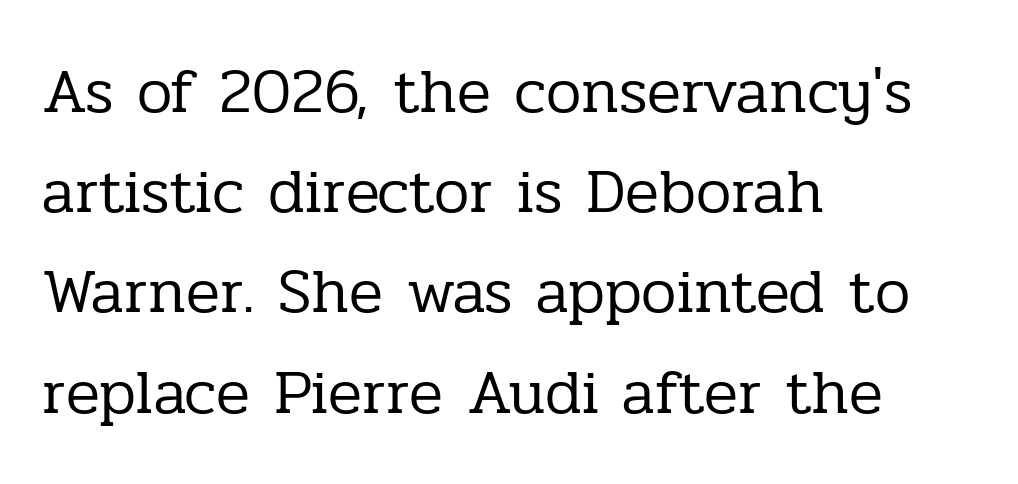
Q: Is the text bold? A: No.
Q: Is the text italic (slanted)? A: No, it is upright.
Q: Is the typeface a serif or a sans-serif typeface? A: Serif.
Q: Is the text underlined? A: No.
Q: How is the paragraph aligned? A: Left-aligned.
Q: Is the spacing between letters normal or unusually wide? A: Normal.
Q: Is the spacing between lines tight, normal or loose? A: Normal.
Q: Width (condensed, normal, or wide)? A: Normal.
Q: Stroke contrast? A: Low.
Q: x-height? A: Medium.
Q: Monospaced? A: No.
